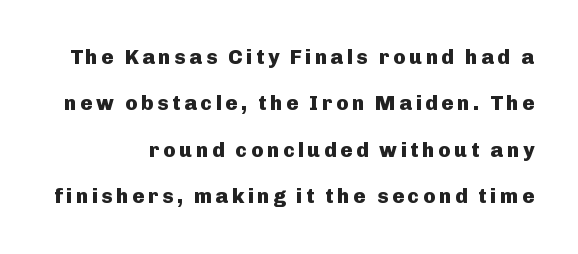
The image shows 21 px bold type, upright; set loose line spacing (2.21x), not underlined.
